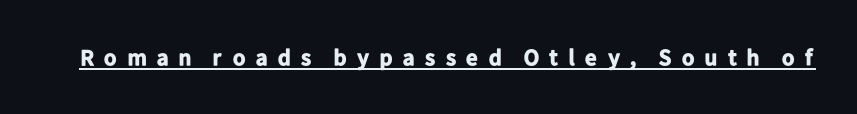
The tracking jumps out immediately: characters are airy and widely separated. Weight check: bold — yes, fully. Posture: upright roman. The passage shown is underscored from start to finish.
